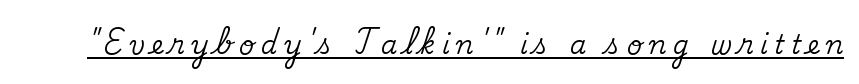
{"underline": "yes", "letter_spacing": "wide", "letter_spacing_em": 0.25, "glyph_px": 26}
